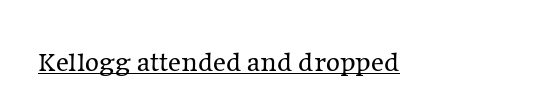
{"italic": "no", "bold": "no", "underline": "yes", "letter_spacing": "normal", "letter_spacing_em": 0.0, "glyph_px": 27}
